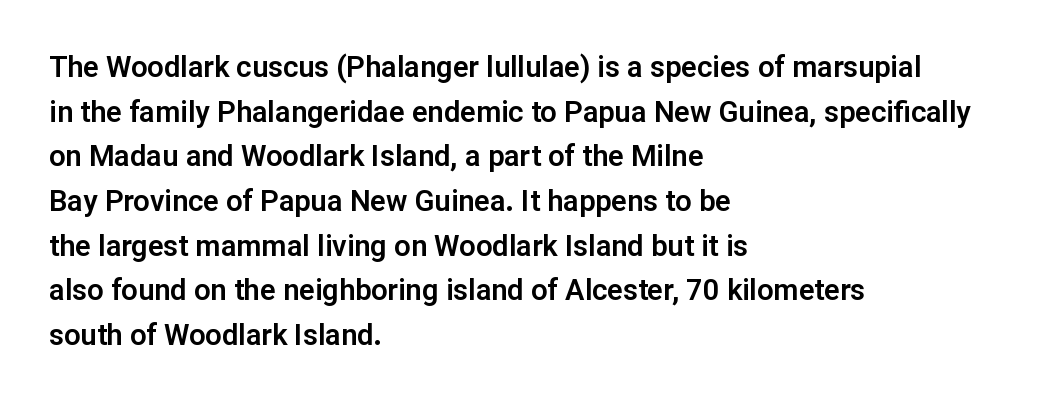
Q: Is the text italic (slanted)? A: No, it is upright.
Q: Is the typeface a serif or a sans-serif typeface? A: Sans-serif.
Q: Is the text underlined? A: No.
Q: How is the paragraph aligned? A: Left-aligned.
Q: Is the spacing between letters normal or unusually wide? A: Normal.
Q: Is the spacing between lines tight, normal or loose? A: Normal.
Q: Width (condensed, normal, or wide)? A: Normal.
Q: Stroke contrast? A: Low.
Q: x-height? A: Medium.
Q: Monospaced? A: No.
